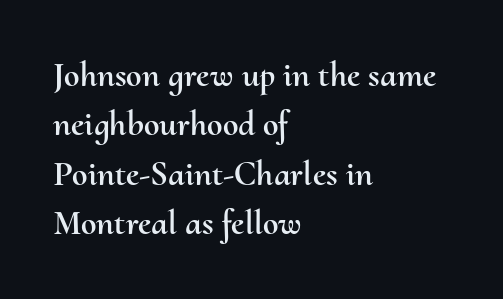
Q: Is the text italic (slanted)? A: No, it is upright.
Q: Is the text underlined? A: No.
Q: How is the paragraph aligned? A: Left-aligned.
Q: Is the spacing between letters normal or unusually wide? A: Normal.
Q: Is the spacing between lines tight, normal or loose? A: Normal.
Q: Width (condensed, normal, or wide)? A: Normal.
Q: Stroke contrast? A: Medium.
Q: x-height? A: Small.
Q: Monospaced? A: No.
